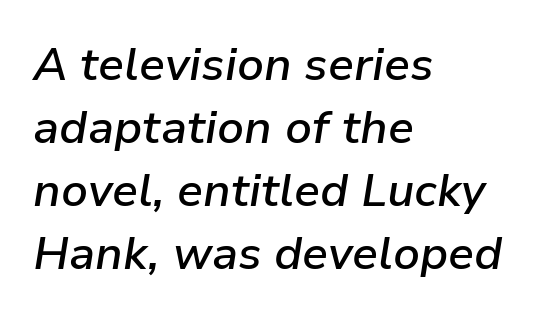
Looks like regular typesetting: each glyph gets only the width it needs. Compared with an ordinary text face, these strokes are moderately heavier — a semibold. The gap between lines stays unmarked. One glance says typical: line gaps are just what's usual.
